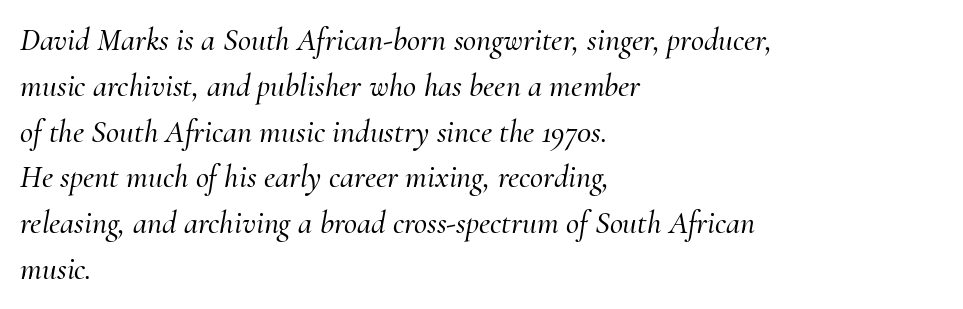
Which margin do the lines hug? The left one — the right edge is uneven. Check where the strokes stop: tiny serifs finish them off. Glance below the letters and you will spot only blank space. One glance says typical: line gaps are just what's usual. The text carries the slant typical of an italic or oblique font. Short note: letters normally spaced.
